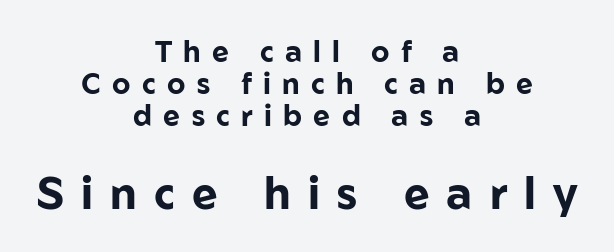
The image shows 44 px bold sans-serif type, upright; set centered, tight line spacing (1.11x), unusually wide letter spacing (+0.39 em), not underlined; the second (bottom) block is 1.52x larger; low stroke contrast and a medium x-height.
